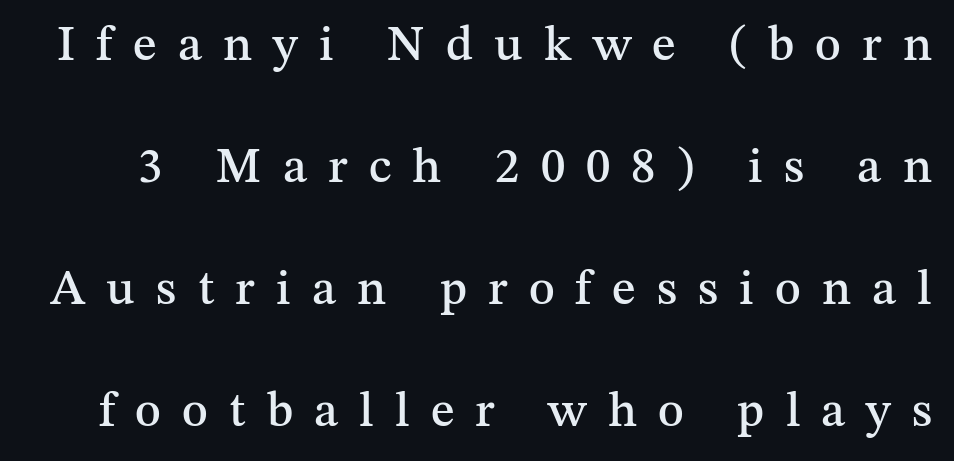
Q: Is the text italic (slanted)? A: No, it is upright.
Q: Is the typeface a serif or a sans-serif typeface? A: Serif.
Q: Is the text underlined? A: No.
Q: Is the spacing between letters normal or unusually wide? A: Unusually wide.
Q: Is the spacing between lines tight, normal or loose? A: Loose.
Q: Width (condensed, normal, or wide)? A: Normal.
Q: Stroke contrast? A: Medium.
Q: x-height? A: Medium.
Q: Monospaced? A: No.
